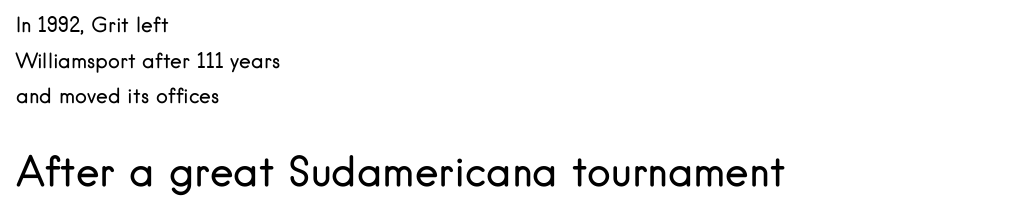
{"serif": "no", "italic": "no", "bold": "no", "weight": "regular", "width": "normal", "stroke_contrast": "low", "x_height": "small", "monospaced": "no", "underline": "no", "align": "left", "line_spacing_ratio": 1.78, "letter_spacing": "normal", "letter_spacing_em": 0.0, "larger_block": "second", "size_ratio": 2.0, "glyph_px": 40}
